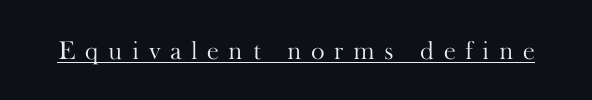
The image shows 26 px text type, upright; set unusually wide letter spacing (+0.37 em), underlined.
